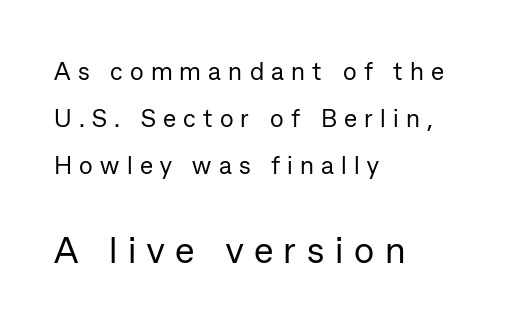
{"serif": "no", "italic": "no", "bold": "no", "weight": "regular", "width": "normal", "stroke_contrast": "low", "x_height": "medium", "monospaced": "no", "underline": "no", "align": "left", "line_spacing_ratio": 1.89, "letter_spacing": "wide", "letter_spacing_em": 0.29, "larger_block": "second", "size_ratio": 1.48, "glyph_px": 37}
